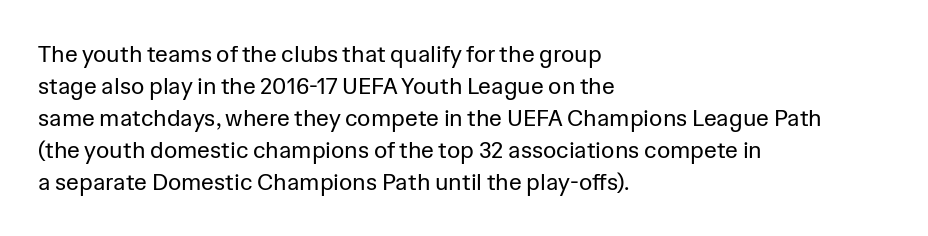
Caption: standard tracking, unaltered. Does the leading feel generous? No, just average. The lines are quadded left. Check the space under the baseline: it is left empty.
